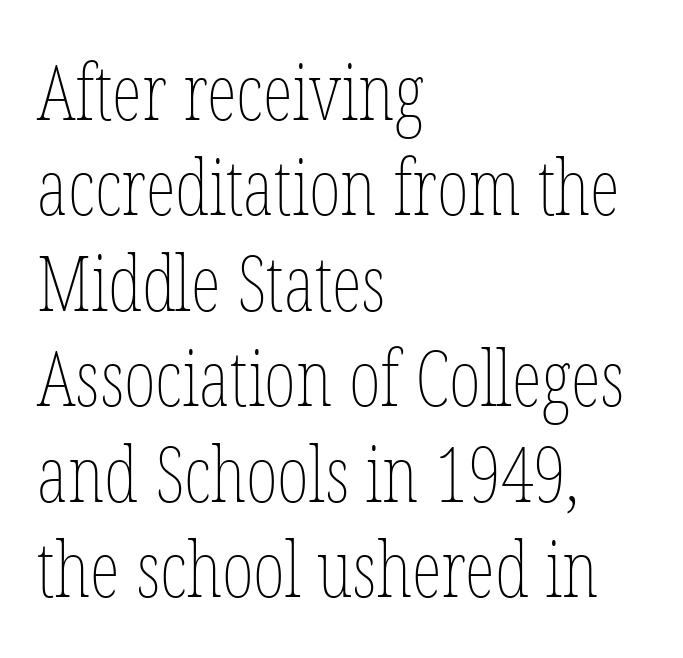
Q: Is the text bold? A: No.
Q: Is the text italic (slanted)? A: No, it is upright.
Q: Is the text underlined? A: No.
Q: How is the paragraph aligned? A: Left-aligned.
Q: Is the spacing between letters normal or unusually wide? A: Normal.
Q: Width (condensed, normal, or wide)? A: Condensed.
Q: Stroke contrast? A: Low.
Q: x-height? A: Medium.
Q: Monospaced? A: No.
